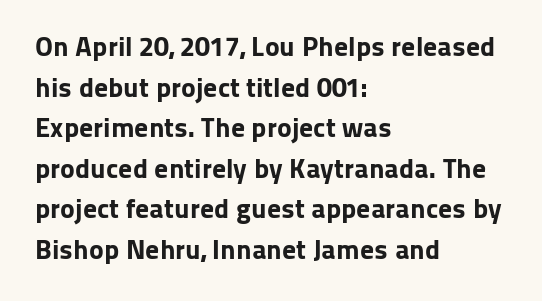
Q: Is the text bold? A: Yes.
Q: Is the text italic (slanted)? A: No, it is upright.
Q: Is the typeface a serif or a sans-serif typeface? A: Sans-serif.
Q: Is the text underlined? A: No.
Q: How is the paragraph aligned? A: Left-aligned.
Q: Is the spacing between letters normal or unusually wide? A: Normal.
Q: Is the spacing between lines tight, normal or loose? A: Normal.
Q: Width (condensed, normal, or wide)? A: Normal.
Q: Stroke contrast? A: Low.
Q: x-height? A: Medium.
Q: Monospaced? A: No.
